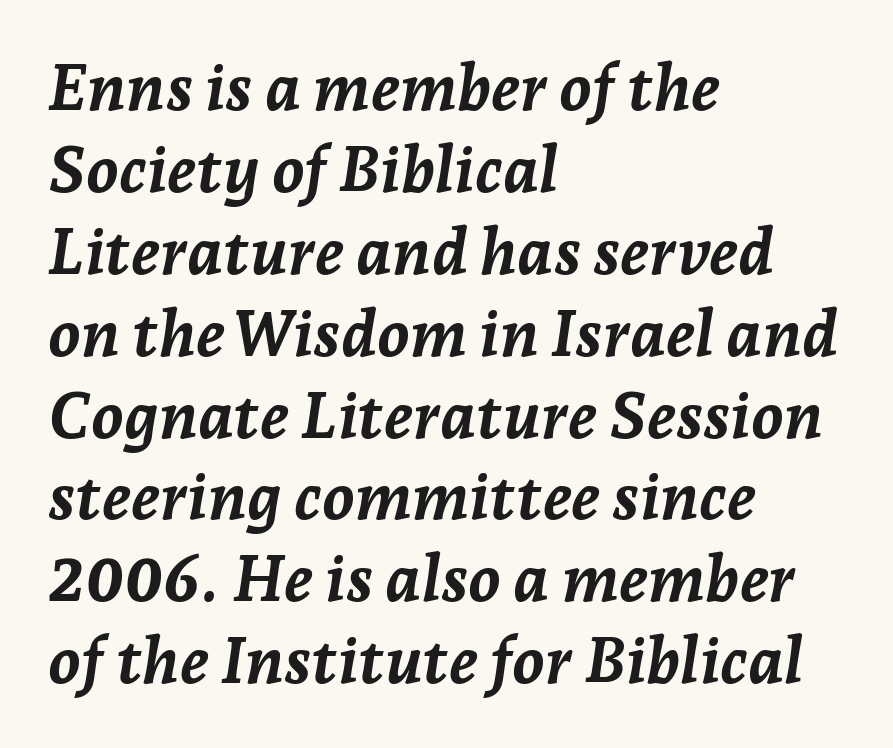
{"italic": "yes", "lean": "right", "slant_degrees": 7, "bold": "yes", "weight": "semibold", "width": "normal", "stroke_contrast": "low", "x_height": "medium", "monospaced": "no", "underline": "no", "align": "left", "line_spacing": "normal", "line_spacing_ratio": 1.26, "letter_spacing": "normal", "letter_spacing_em": 0.0, "glyph_px": 65}
